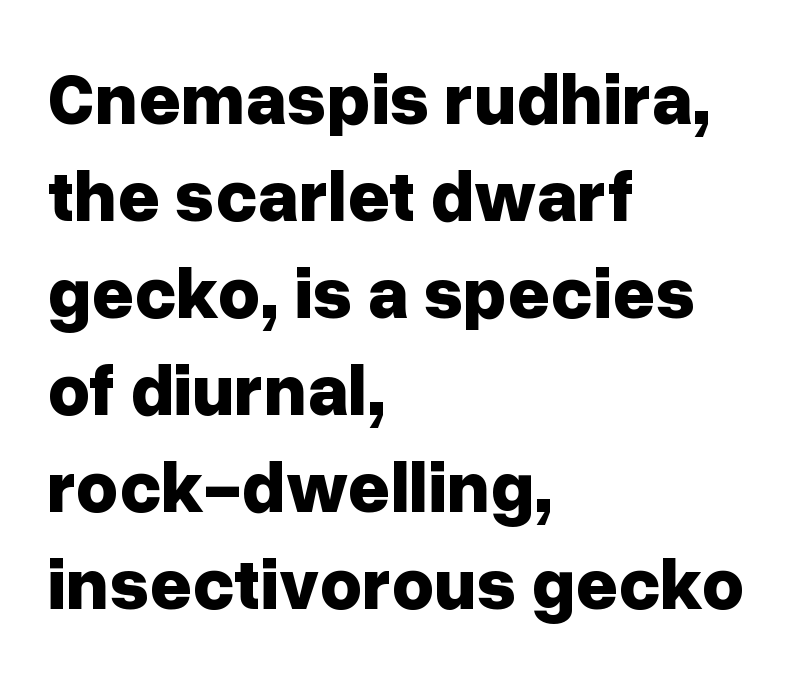
{"serif": "no", "italic": "no", "bold": "yes", "weight": "bold", "width": "normal", "stroke_contrast": "low", "x_height": "medium", "monospaced": "no", "underline": "no", "align": "left", "line_spacing": "normal", "line_spacing_ratio": 1.33, "letter_spacing": "normal", "letter_spacing_em": 0.0, "glyph_px": 73}
